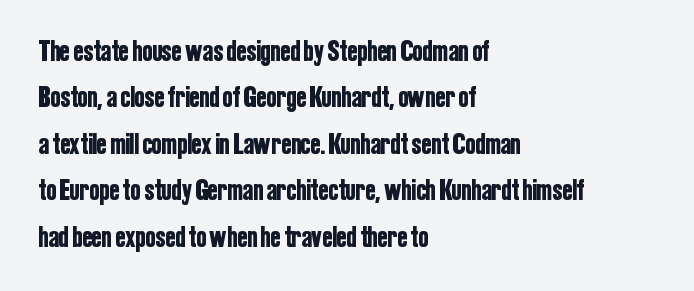
Q: Is the text italic (slanted)? A: No, it is upright.
Q: Is the typeface a serif or a sans-serif typeface? A: Sans-serif.
Q: Is the text underlined? A: No.
Q: How is the paragraph aligned? A: Left-aligned.
Q: Is the spacing between letters normal or unusually wide? A: Normal.
Q: Is the spacing between lines tight, normal or loose? A: Normal.
Q: Width (condensed, normal, or wide)? A: Condensed.
Q: Stroke contrast? A: Low.
Q: x-height? A: Medium.
Q: Monospaced? A: No.
